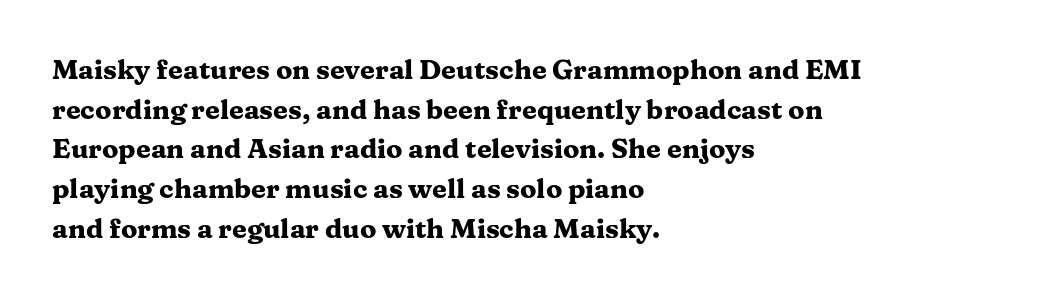
The image shows 27 px bold type, upright; set left-aligned, normal line spacing (1.47x), normal letter spacing, not underlined.
